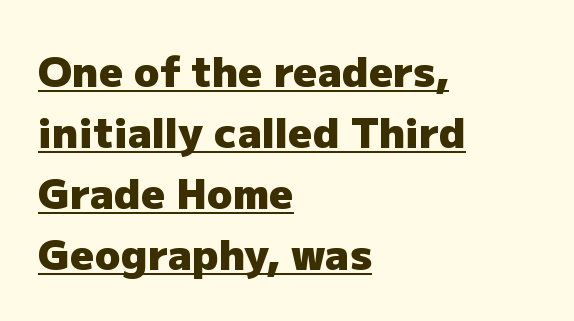
The image shows 42 px heavy sans-serif type, upright; set left-aligned, normal line spacing (1.45x), normal letter spacing, underlined; low stroke contrast and a medium x-height.
